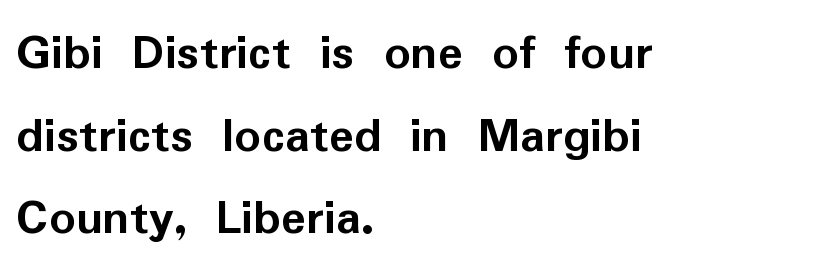
Q: Is the text bold? A: Yes.
Q: Is the text italic (slanted)? A: No, it is upright.
Q: Is the typeface a serif or a sans-serif typeface? A: Sans-serif.
Q: Is the text underlined? A: No.
Q: How is the paragraph aligned? A: Left-aligned.
Q: Is the spacing between letters normal or unusually wide? A: Normal.
Q: Is the spacing between lines tight, normal or loose? A: Normal.
Q: Width (condensed, normal, or wide)? A: Normal.
Q: Stroke contrast? A: Low.
Q: x-height? A: Medium.
Q: Monospaced? A: No.
